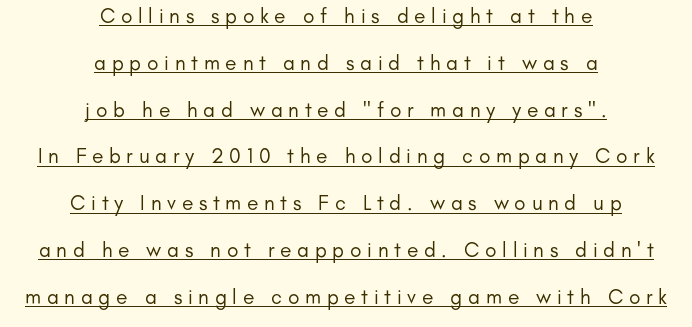
The image shows 21 px text type, upright; set centered, loose line spacing (2.23x), unusually wide letter spacing (+0.27 em), underlined.
